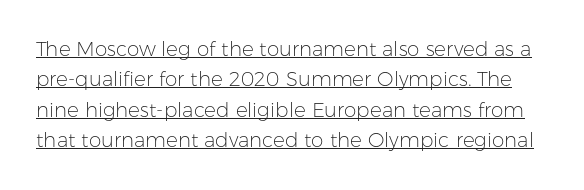
The image shows 20 px text type, upright; set normal line spacing (1.52x), normal letter spacing, underlined.
